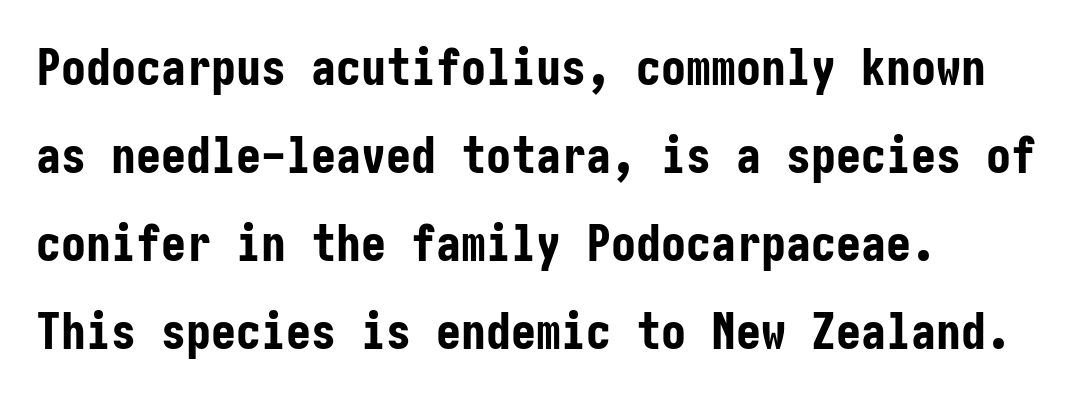
{"serif": "no", "italic": "no", "bold": "yes", "weight": "bold", "width": "condensed", "stroke_contrast": "low", "x_height": "medium", "underline": "no", "align": "left", "line_spacing_ratio": 1.76, "letter_spacing": "normal", "letter_spacing_em": 0.0, "glyph_px": 50}
